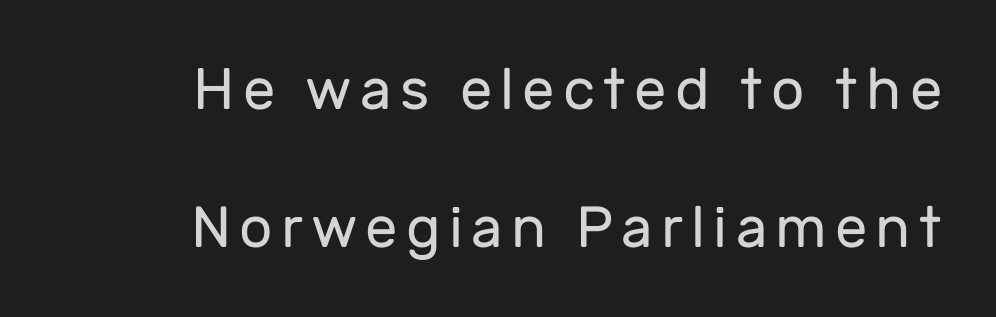
In terms of leading, this rendering errs on the spacious side. Counters stay open thanks to moderate or lighter strokes. When letters stand straight like this, we call the style roman or upright. Casual observation: everything's shoved over to the right.
